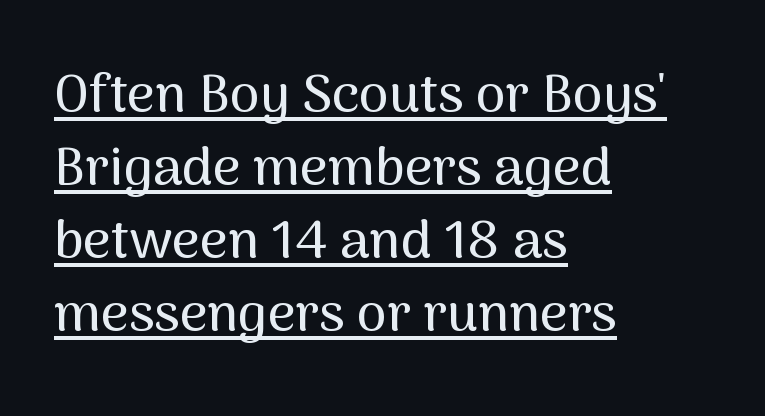
{"serif": "no", "italic": "no", "width": "normal", "stroke_contrast": "medium", "x_height": "medium", "monospaced": "no", "underline": "yes", "align": "left", "line_spacing": "normal", "line_spacing_ratio": 1.35, "letter_spacing": "normal", "letter_spacing_em": 0.0, "glyph_px": 54}
